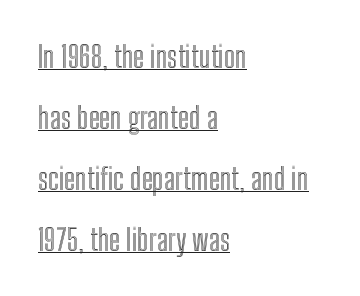
The image shows 30 px condensed type, upright; set left-aligned, loose line spacing (2.03x), normal letter spacing, underlined; a medium x-height.
